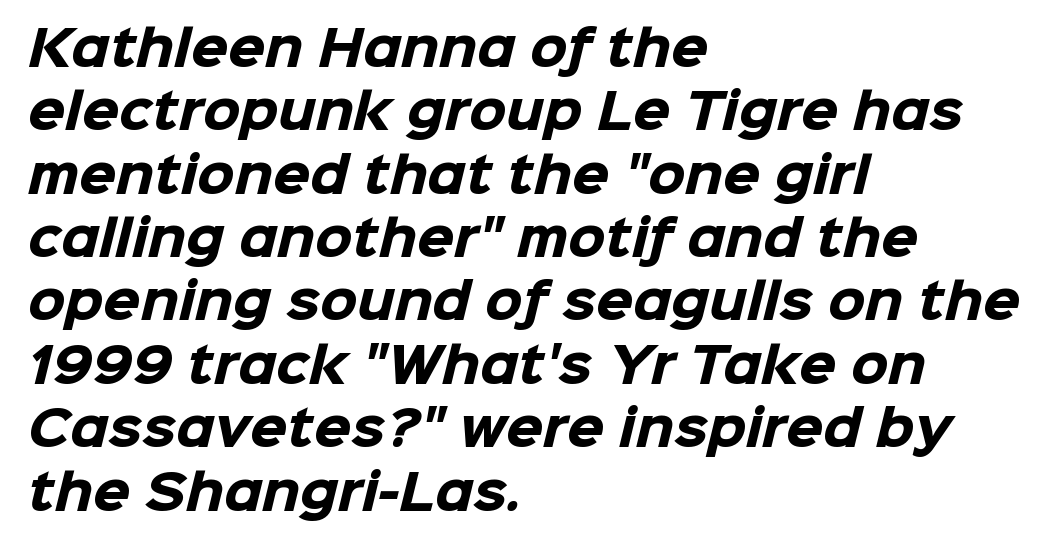
The image shows 48 px heavy sans-serif type; set left-aligned, normal line spacing (1.32x), normal letter spacing, not underlined; low stroke contrast and a medium x-height.
